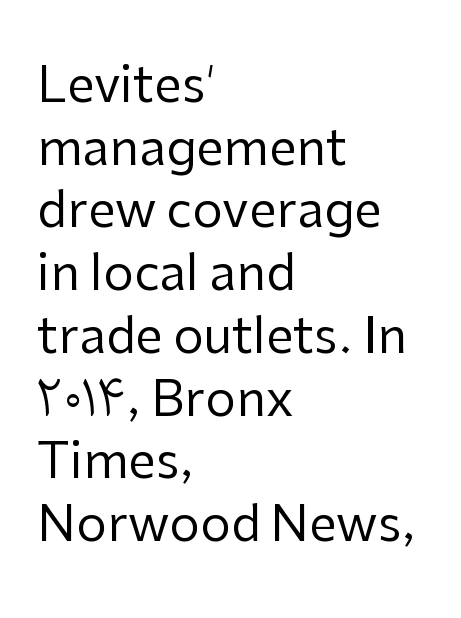
Q: Is the text bold? A: No.
Q: Is the text italic (slanted)? A: No, it is upright.
Q: Is the typeface a serif or a sans-serif typeface? A: Sans-serif.
Q: Is the text underlined? A: No.
Q: How is the paragraph aligned? A: Left-aligned.
Q: Is the spacing between letters normal or unusually wide? A: Normal.
Q: Is the spacing between lines tight, normal or loose? A: Normal.
Q: Width (condensed, normal, or wide)? A: Normal.
Q: Stroke contrast? A: Low.
Q: x-height? A: Medium.
Q: Monospaced? A: No.
